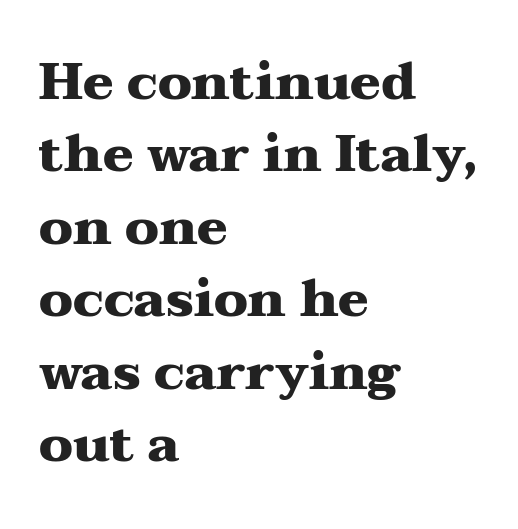
{"serif": "yes", "italic": "no", "bold": "yes", "weight": "heavy", "width": "wide", "stroke_contrast": "medium", "x_height": "medium", "monospaced": "no", "underline": "no", "align": "left", "line_spacing": "normal", "line_spacing_ratio": 1.42, "letter_spacing": "normal", "letter_spacing_em": 0.0, "glyph_px": 51}
